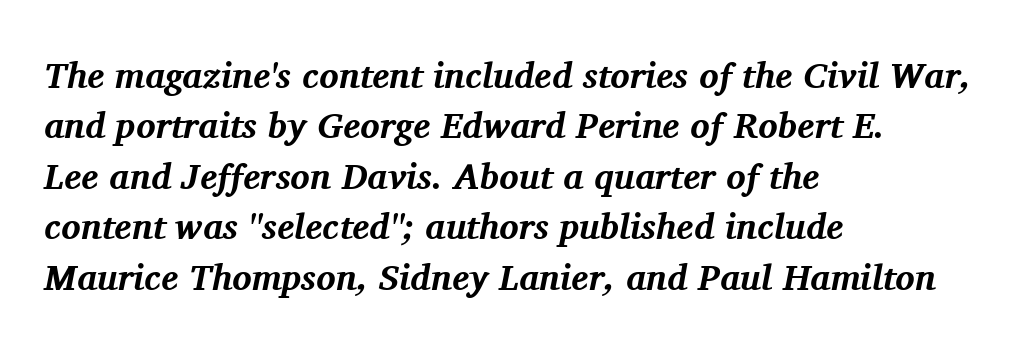
{"serif": "yes", "italic": "yes", "lean": "right", "slant_degrees": 11, "bold": "yes", "weight": "bold", "width": "normal", "stroke_contrast": "medium", "x_height": "medium", "monospaced": "no", "underline": "no", "align": "left", "line_spacing": "normal", "line_spacing_ratio": 1.4, "letter_spacing": "normal", "letter_spacing_em": 0.0, "glyph_px": 36}
